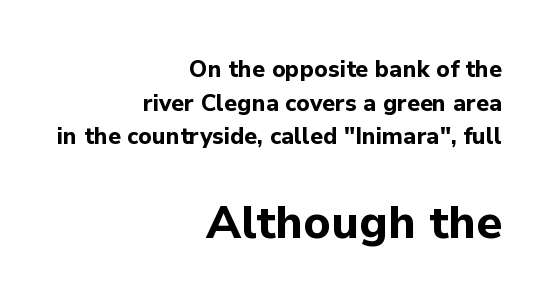
The space between consecutive lines is moderate. The words here are not underlined. Unlike italic type, these characters show no tilt at all. Character size in the trailing block exceeds that of the leading block. The face used here is a sans, in the tradition of grotesques and geometrics.
